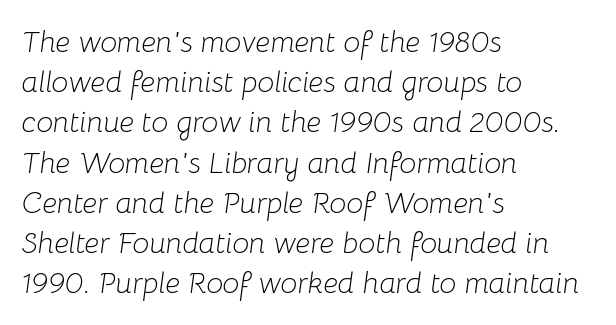
Q: Is the text bold? A: No.
Q: Is the text italic (slanted)? A: Yes, it leans right by about 8 degrees.
Q: Is the text underlined? A: No.
Q: How is the paragraph aligned? A: Left-aligned.
Q: Is the spacing between letters normal or unusually wide? A: Normal.
Q: Is the spacing between lines tight, normal or loose? A: Normal.
Q: Width (condensed, normal, or wide)? A: Normal.
Q: Stroke contrast? A: Low.
Q: x-height? A: Medium.
Q: Monospaced? A: No.
